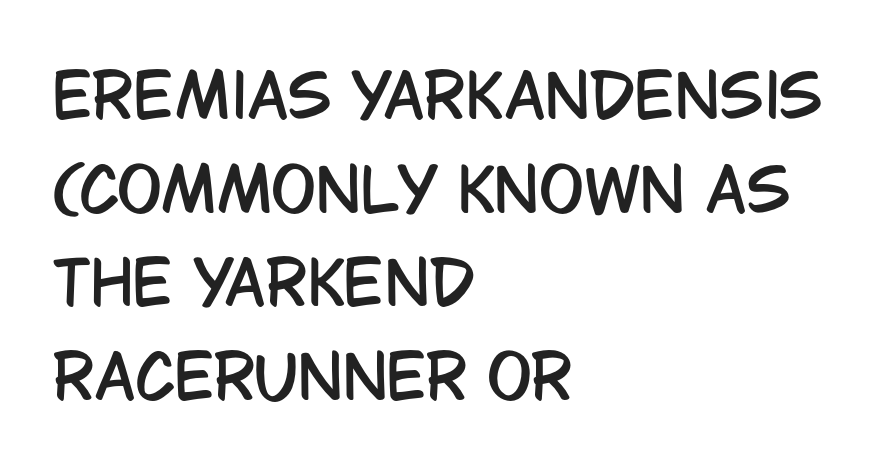
The image shows 60 px condensed sans-serif type, upright; set left-aligned, normal line spacing (1.56x), normal letter spacing, not underlined; low stroke contrast and a large x-height.
